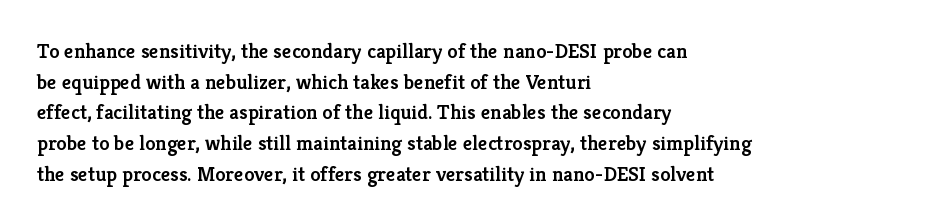
Look at the tracking — it's just the regular setting, nothing added. Normally led — the rows are evenly, conventionally spaced. The paragraph has a hard left edge and a soft right edge. Notice how the stems are strictly vertical — no italics here.
